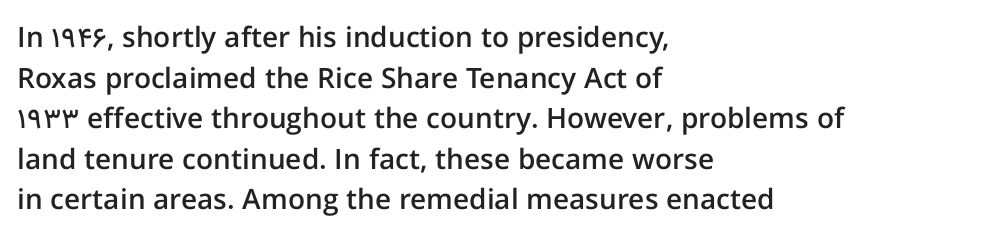
{"serif": "no", "italic": "no", "bold": "semi", "weight": "semibold", "width": "normal", "stroke_contrast": "low", "x_height": "medium", "monospaced": "no", "underline": "no", "align": "left", "line_spacing": "normal", "line_spacing_ratio": 1.45, "letter_spacing": "normal", "letter_spacing_em": 0.0, "glyph_px": 28}
